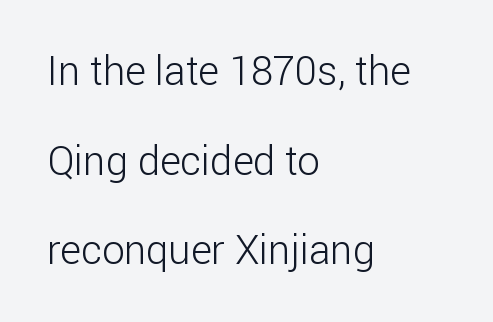
Q: Is the text bold? A: No.
Q: Is the text italic (slanted)? A: No, it is upright.
Q: Is the typeface a serif or a sans-serif typeface? A: Sans-serif.
Q: Is the text underlined? A: No.
Q: How is the paragraph aligned? A: Left-aligned.
Q: Is the spacing between letters normal or unusually wide? A: Normal.
Q: Is the spacing between lines tight, normal or loose? A: Loose.
Q: Width (condensed, normal, or wide)? A: Normal.
Q: Stroke contrast? A: Low.
Q: x-height? A: Medium.
Q: Monospaced? A: No.
